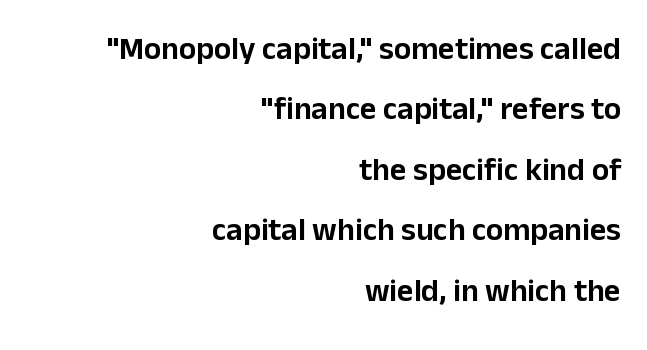
Caption: multi-line text, flush right, ragged left. Note the varied advance widths — an 'i' is clearly narrower than an 'm'. Font category for this specimen: sans-serif. The typography opts for an upright posture over an oblique one.
